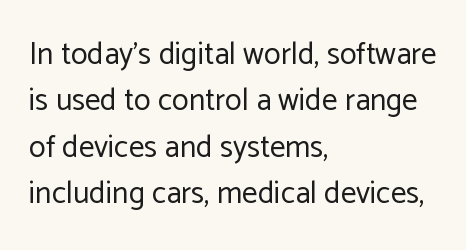
Q: Is the text bold? A: No.
Q: Is the text italic (slanted)? A: No, it is upright.
Q: Is the typeface a serif or a sans-serif typeface? A: Sans-serif.
Q: Is the text underlined? A: No.
Q: How is the paragraph aligned? A: Left-aligned.
Q: Is the spacing between letters normal or unusually wide? A: Normal.
Q: Is the spacing between lines tight, normal or loose? A: Normal.
Q: Width (condensed, normal, or wide)? A: Normal.
Q: Stroke contrast? A: Low.
Q: x-height? A: Medium.
Q: Monospaced? A: No.
